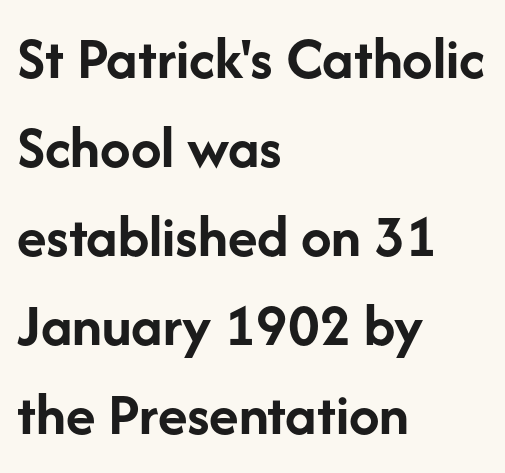
The image shows 61 px semibold sans-serif type, upright; set left-aligned, normal line spacing (1.46x), normal letter spacing, not underlined; low stroke contrast and a medium x-height.
